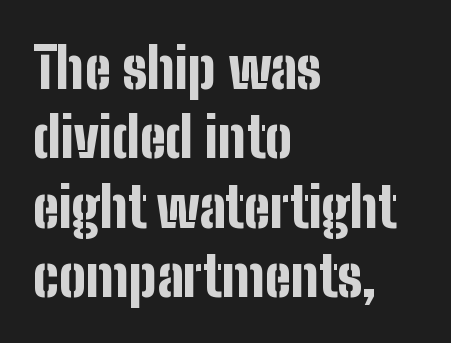
{"serif": "no", "italic": "no", "bold": "yes", "weight": "bold", "width": "condensed", "stroke_contrast": "low", "x_height": "medium", "monospaced": "no", "underline": "no", "align": "left", "line_spacing_ratio": 1.24, "letter_spacing": "normal", "letter_spacing_em": 0.0, "glyph_px": 56}
